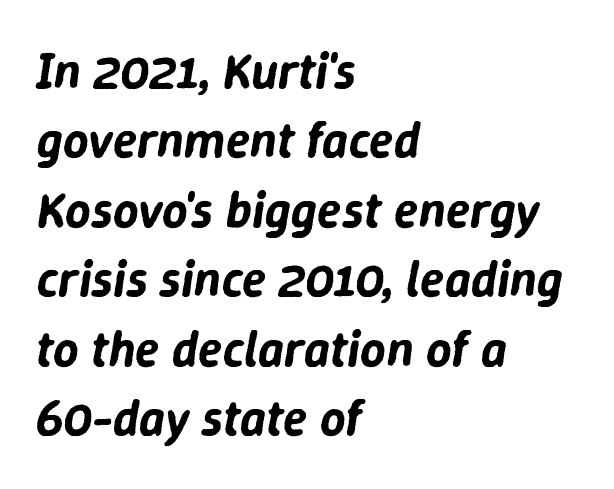
The rendering uses natural spacing where letterforms have individual widths. The strip under each line holds only bare page. Emphasis-style slanted type is in use. Regarding leading, the lines here are spaced in the standard way. Characters follow at the spacing the type designer built in.
